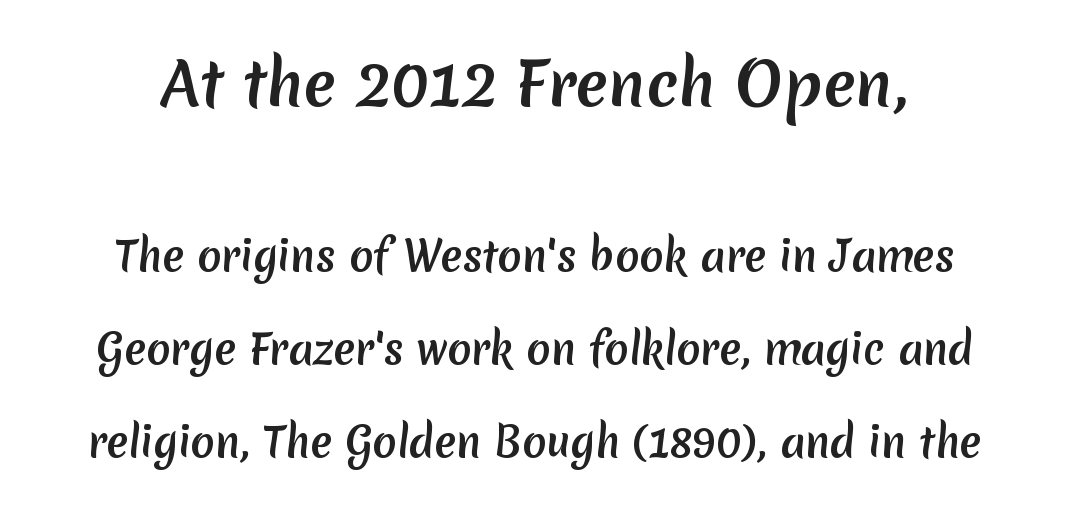
Q: Is the text bold? A: Yes.
Q: Is the typeface a serif or a sans-serif typeface? A: Sans-serif.
Q: Is the text underlined? A: No.
Q: How is the paragraph aligned? A: Centered.
Q: Is the spacing between letters normal or unusually wide? A: Normal.
Q: Is the spacing between lines tight, normal or loose? A: Loose.
Q: Which block of text is set in a larger size, the first (top) or the second (bottom)? A: The first (top) one.
Q: Width (condensed, normal, or wide)? A: Normal.
Q: Stroke contrast? A: Low.
Q: x-height? A: Medium.
Q: Monospaced? A: No.
